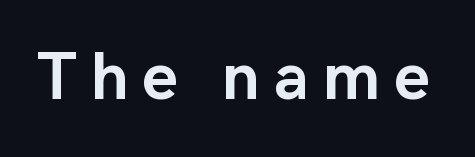
Letterform terminals end flat and unadorned throughout the passage. Each letter keeps its own natural width here, so spacing adapts to shape. Tracking here is generous; glyphs stand well apart from one another. The font's upright variant was chosen for this text. The space directly below the letters is spotless.
